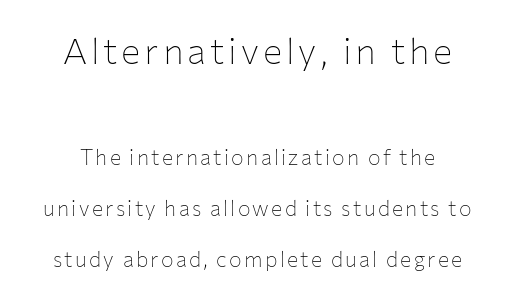
A student would notice the top passage is typeset larger than what follows. The rendering uses natural spacing where letterforms have individual widths. Stroke terminals: plain, sans-serif. The area under the type is left untouched. Italic? Not at all — the glyphs are vertical.
